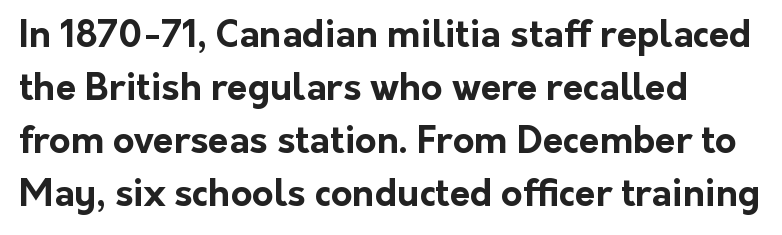
Q: Is the text bold? A: Yes.
Q: Is the text italic (slanted)? A: No, it is upright.
Q: Is the typeface a serif or a sans-serif typeface? A: Sans-serif.
Q: Is the text underlined? A: No.
Q: How is the paragraph aligned? A: Left-aligned.
Q: Is the spacing between letters normal or unusually wide? A: Normal.
Q: Is the spacing between lines tight, normal or loose? A: Normal.
Q: Width (condensed, normal, or wide)? A: Normal.
Q: Stroke contrast? A: Low.
Q: x-height? A: Medium.
Q: Monospaced? A: No.
